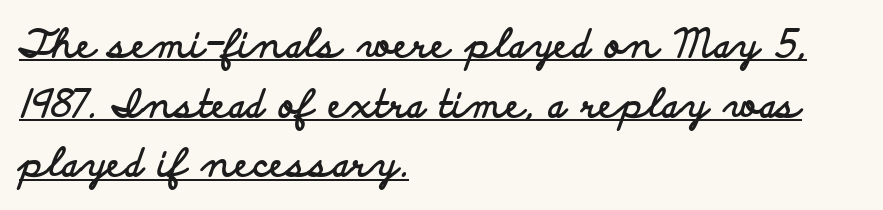
Q: Is the text bold? A: Yes.
Q: Is the text italic (slanted)? A: Yes.
Q: Is the typeface a serif or a sans-serif typeface? A: Sans-serif.
Q: Is the text underlined? A: Yes.
Q: How is the paragraph aligned? A: Left-aligned.
Q: Is the spacing between letters normal or unusually wide? A: Normal.
Q: Is the spacing between lines tight, normal or loose? A: Normal.
Q: Width (condensed, normal, or wide)? A: Wide.
Q: Stroke contrast? A: Low.
Q: x-height? A: Small.
Q: Monospaced? A: No.
